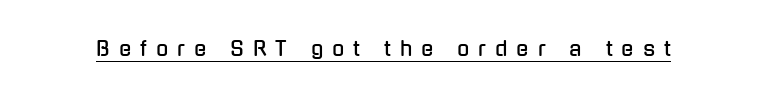
Q: Is the text italic (slanted)? A: No, it is upright.
Q: Is the text underlined? A: Yes.
Q: Is the spacing between letters normal or unusually wide? A: Unusually wide.
